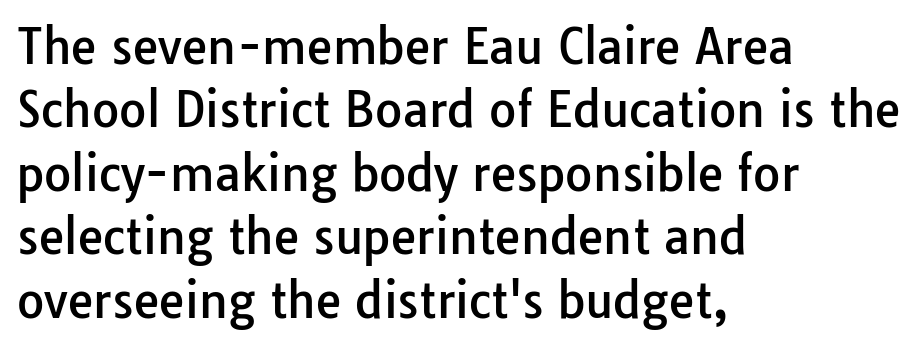
Q: Is the text italic (slanted)? A: No, it is upright.
Q: Is the typeface a serif or a sans-serif typeface? A: Sans-serif.
Q: Is the text underlined? A: No.
Q: How is the paragraph aligned? A: Left-aligned.
Q: Is the spacing between letters normal or unusually wide? A: Normal.
Q: Is the spacing between lines tight, normal or loose? A: Normal.
Q: Width (condensed, normal, or wide)? A: Normal.
Q: Stroke contrast? A: Low.
Q: x-height? A: Medium.
Q: Monospaced? A: No.
